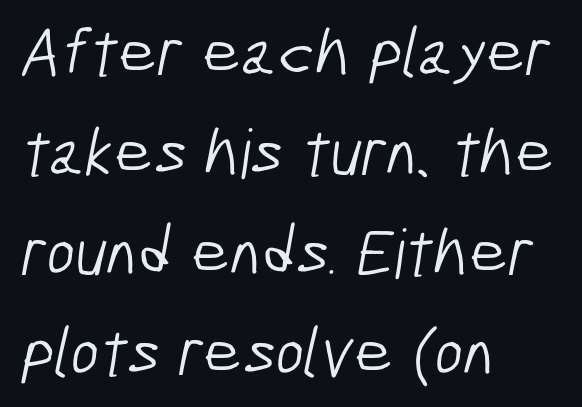
The image shows 68 px light, condensed sans-serif type; set left-aligned, normal line spacing (1.47x), normal letter spacing, not underlined; low stroke contrast and a medium x-height.
